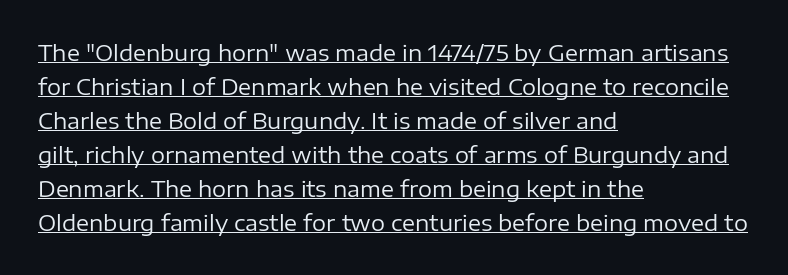
{"italic": "no", "bold": "no", "underline": "yes", "align": "left", "line_spacing": "normal", "line_spacing_ratio": 1.55, "letter_spacing": "normal", "letter_spacing_em": 0.0, "glyph_px": 22}
